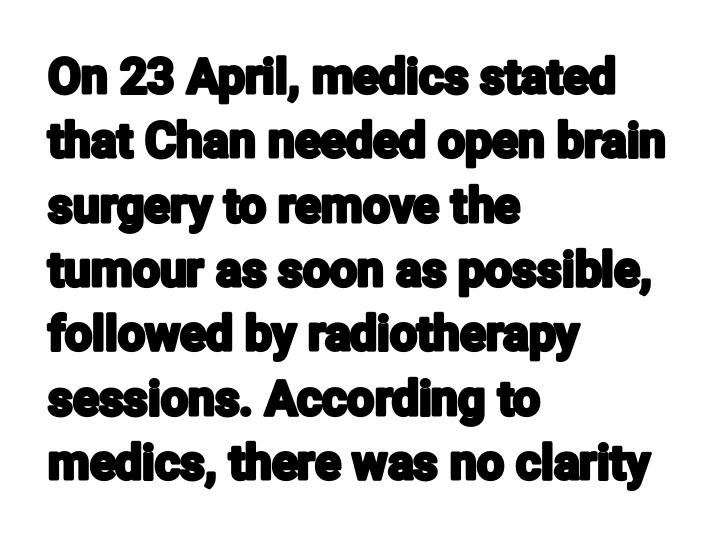
The image shows 48 px condensed sans-serif type, upright; set left-aligned, normal line spacing (1.34x), normal letter spacing, not underlined; low stroke contrast and a medium x-height.
